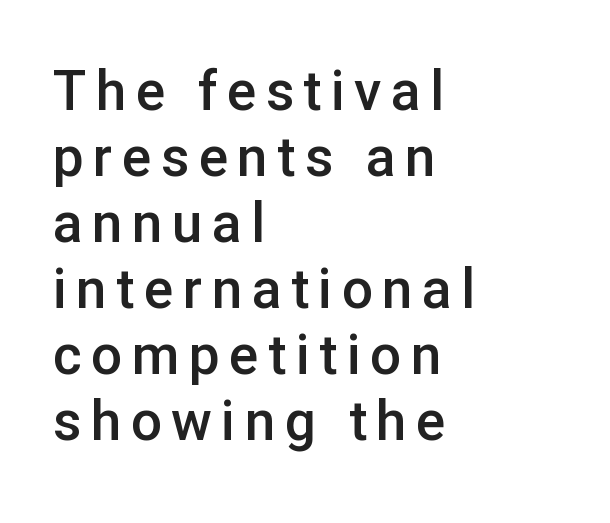
Q: Is the text bold? A: Semi-bold.
Q: Is the text italic (slanted)? A: No, it is upright.
Q: Is the typeface a serif or a sans-serif typeface? A: Sans-serif.
Q: Is the text underlined? A: No.
Q: How is the paragraph aligned? A: Left-aligned.
Q: Width (condensed, normal, or wide)? A: Normal.
Q: Stroke contrast? A: Low.
Q: x-height? A: Medium.
Q: Monospaced? A: No.
